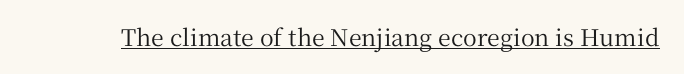
Q: Is the text italic (slanted)? A: No, it is upright.
Q: Is the text underlined? A: Yes.
Q: Is the spacing between letters normal or unusually wide? A: Normal.
